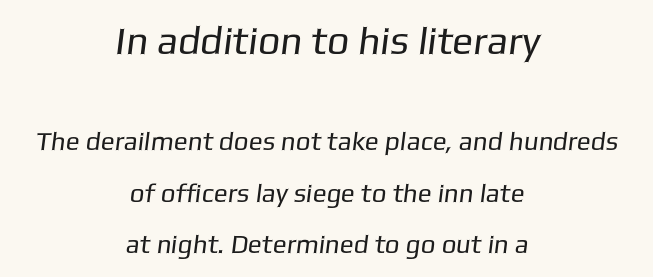
{"serif": "no", "bold": "no", "weight": "regular", "width": "normal", "stroke_contrast": "low", "x_height": "medium", "monospaced": "no", "underline": "no", "align": "center", "line_spacing": "loose", "line_spacing_ratio": 1.98, "letter_spacing": "normal", "letter_spacing_em": 0.0, "larger_block": "first", "size_ratio": 1.5, "glyph_px": 39}
